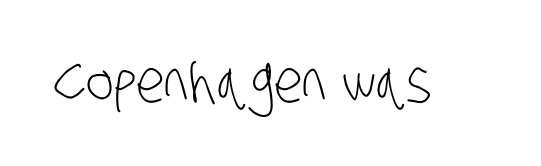
The image shows 59 px light, condensed sans-serif type; set normal letter spacing, not underlined; low stroke contrast and a large x-height.
